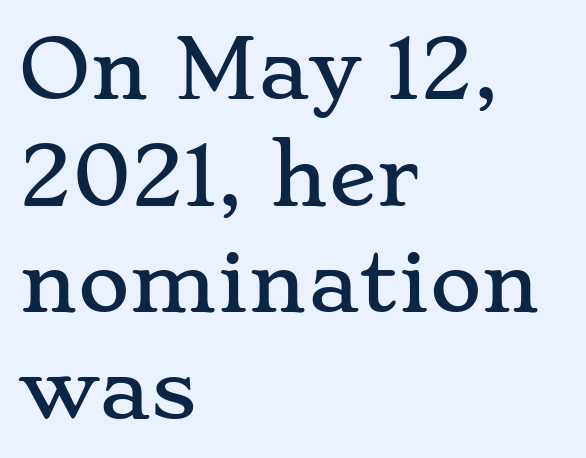
{"serif": "yes", "italic": "no", "width": "wide", "stroke_contrast": "low", "x_height": "small", "monospaced": "no", "underline": "no", "align": "left", "line_spacing": "normal", "line_spacing_ratio": 1.35, "letter_spacing": "normal", "letter_spacing_em": 0.0, "glyph_px": 79}
